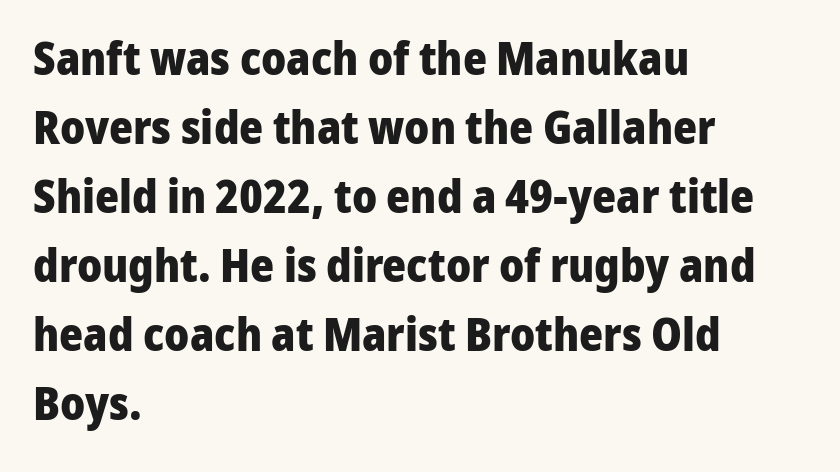
Q: Is the text bold? A: Yes.
Q: Is the text italic (slanted)? A: No, it is upright.
Q: Is the typeface a serif or a sans-serif typeface? A: Sans-serif.
Q: Is the text underlined? A: No.
Q: How is the paragraph aligned? A: Left-aligned.
Q: Is the spacing between letters normal or unusually wide? A: Normal.
Q: Is the spacing between lines tight, normal or loose? A: Normal.
Q: Width (condensed, normal, or wide)? A: Normal.
Q: Stroke contrast? A: Low.
Q: x-height? A: Medium.
Q: Monospaced? A: No.
